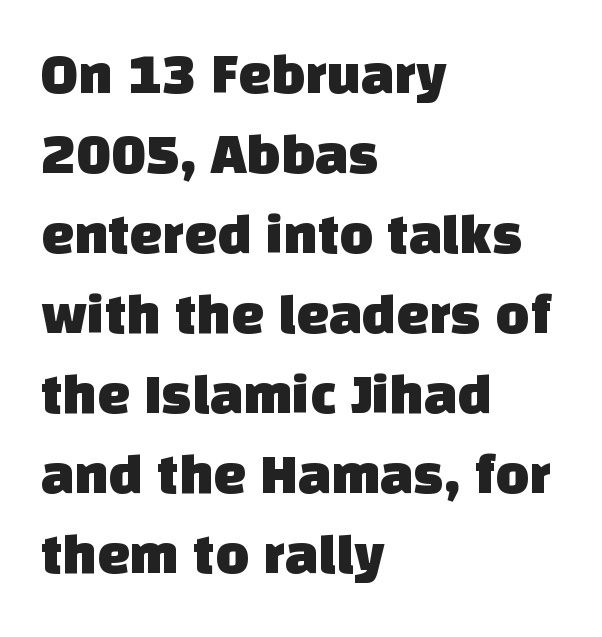
{"serif": "no", "width": "normal", "stroke_contrast": "low", "x_height": "large", "monospaced": "no", "underline": "no", "align": "left", "line_spacing": "normal", "line_spacing_ratio": 1.38, "letter_spacing": "normal", "letter_spacing_em": 0.0, "glyph_px": 58}
